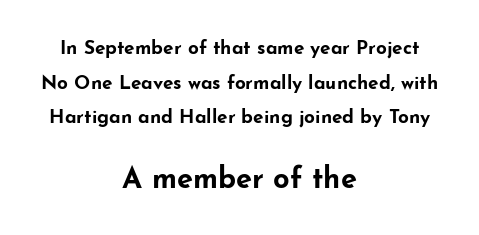
{"serif": "no", "italic": "no", "bold": "yes", "weight": "bold", "width": "wide", "stroke_contrast": "low", "x_height": "small", "monospaced": "no", "underline": "no", "align": "center", "line_spacing_ratio": 1.82, "letter_spacing": "normal", "letter_spacing_em": 0.0, "larger_block": "second", "size_ratio": 1.53, "glyph_px": 29}
